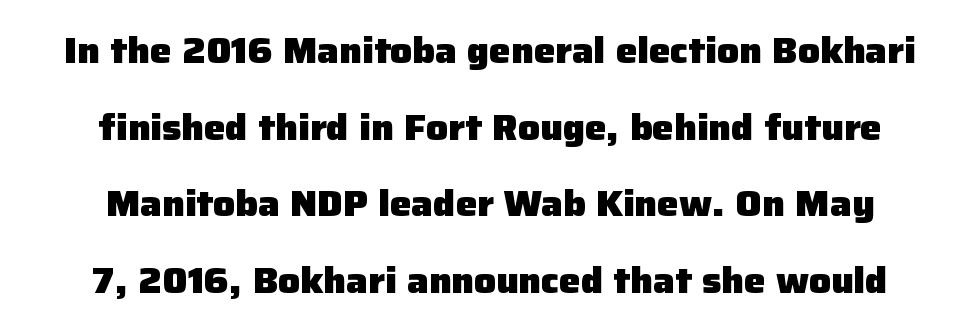
Heft: maximum for text — a bold. Vertical strokes here are truly vertical. Summary of vertical rhythm: relaxed, with wide interline spacing. Caption: multi-line text, centered on the measure.
